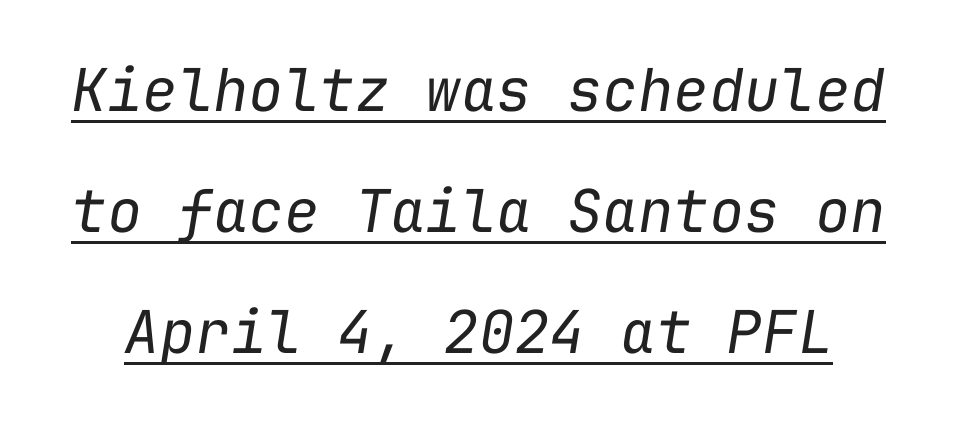
Q: Is the text bold? A: No.
Q: Is the text italic (slanted)? A: Yes, it leans right by about 9 degrees.
Q: Is the text underlined? A: Yes.
Q: Is the spacing between letters normal or unusually wide? A: Normal.
Q: Is the spacing between lines tight, normal or loose? A: Loose.
Q: Width (condensed, normal, or wide)? A: Normal.
Q: Stroke contrast? A: Low.
Q: x-height? A: Medium.
Q: Monospaced? A: Yes.
